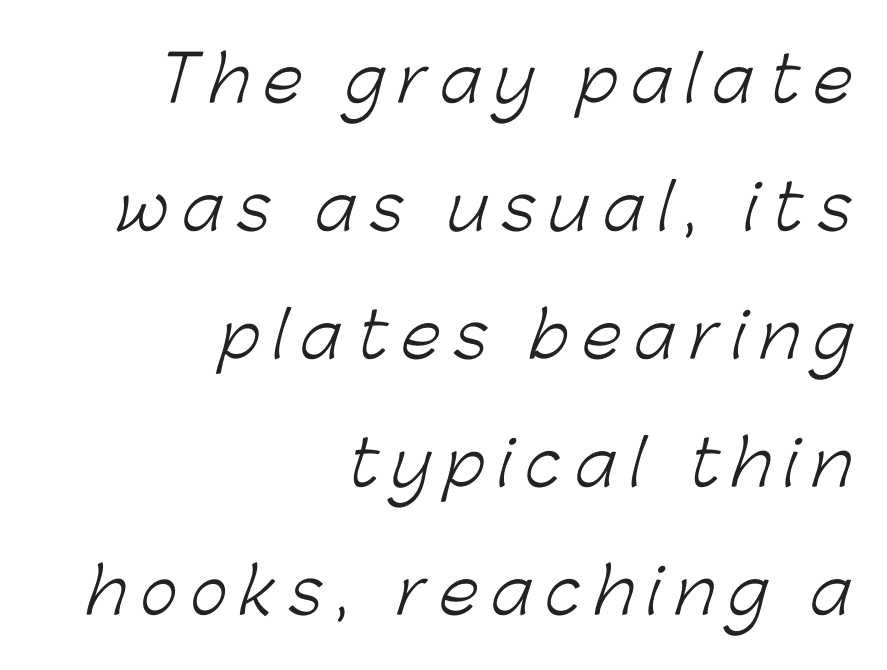
The image shows 63 px light sans-serif type; set right-aligned, loose line spacing (2.03x), unusually wide letter spacing (+0.22 em), not underlined; low stroke contrast and a medium x-height.
